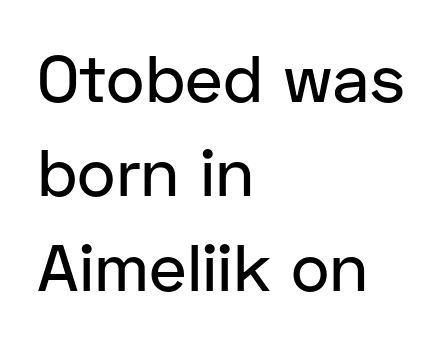
The image shows 66 px sans-serif type, upright; set left-aligned, normal line spacing (1.43x), normal letter spacing, not underlined; low stroke contrast and a medium x-height.
